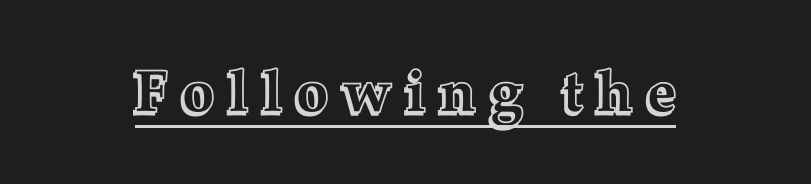
Underline: present. Varying glyph widths throughout — classic text-font behaviour. Look at the tracking — it's clearly loosened, letters drifting apart. The typography opts for an upright posture over an oblique one.
